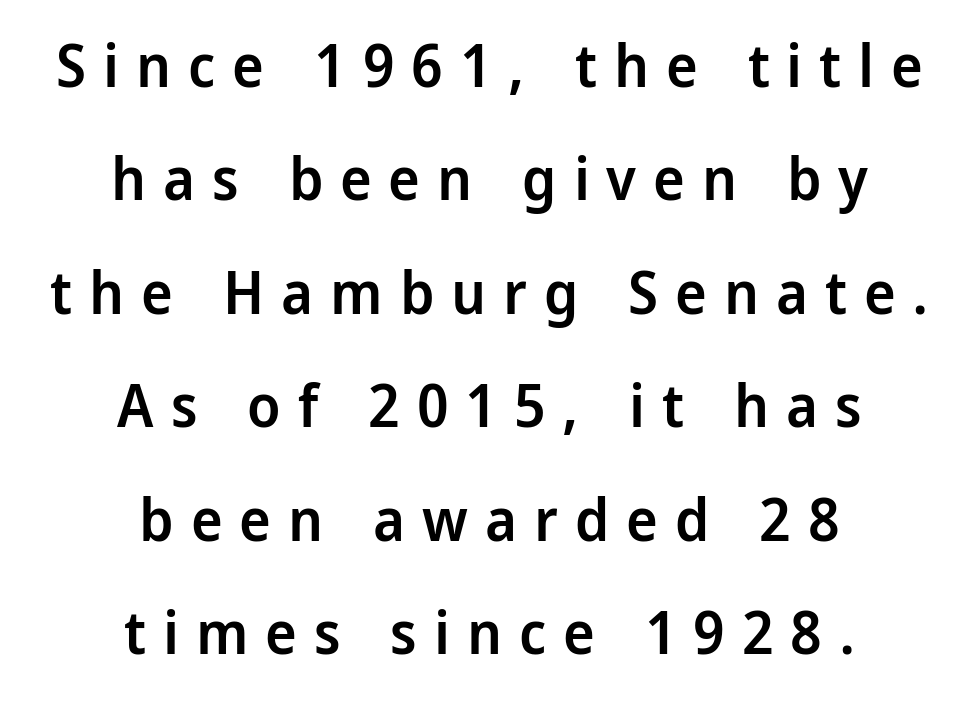
How are the letters spaced? Widely, with obvious added tracking. The lines in this sample share a center point and differ in where they start and stop. Each letter keeps its own natural width here, so spacing adapts to shape. A typesetter would label this face a sans. Every stem runs plumb, perpendicular to the baseline. Rule under the text: the space is simply empty.
